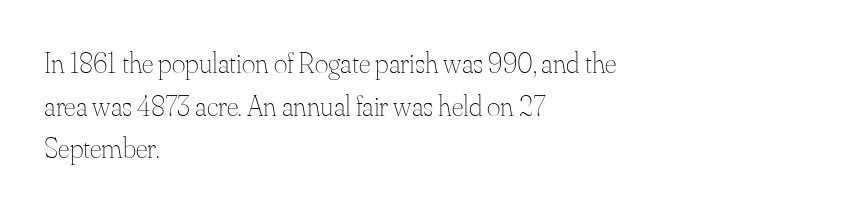
{"italic": "no", "bold": "no", "weight": "thin", "width": "normal", "stroke_contrast": "medium", "x_height": "small", "monospaced": "no", "underline": "no", "align": "left", "line_spacing": "normal", "line_spacing_ratio": 1.47, "letter_spacing": "normal", "letter_spacing_em": 0.0, "glyph_px": 29}
